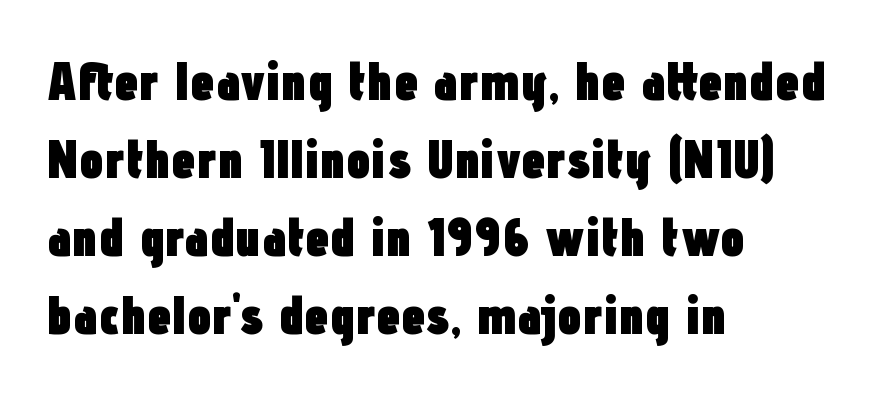
{"serif": "no", "italic": "no", "bold": "yes", "weight": "heavy", "width": "condensed", "stroke_contrast": "low", "x_height": "medium", "monospaced": "no", "underline": "no", "align": "left", "line_spacing": "normal", "line_spacing_ratio": 1.42, "letter_spacing": "normal", "letter_spacing_em": 0.0, "glyph_px": 55}
